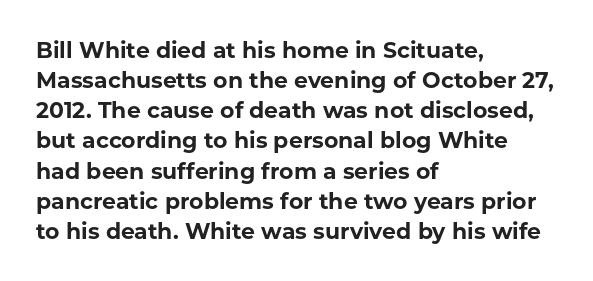
Q: Is the text bold? A: Yes.
Q: Is the text italic (slanted)? A: No, it is upright.
Q: Is the text underlined? A: No.
Q: How is the paragraph aligned? A: Left-aligned.
Q: Is the spacing between letters normal or unusually wide? A: Normal.
Q: Is the spacing between lines tight, normal or loose? A: Normal.
